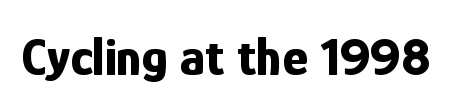
Each letter's strokes conclude bluntly, with no projecting serifs. Designer's note — italics off, roman on. The words here are not underlined. Think of a printed novel: that variable character pitch is what you see here.
